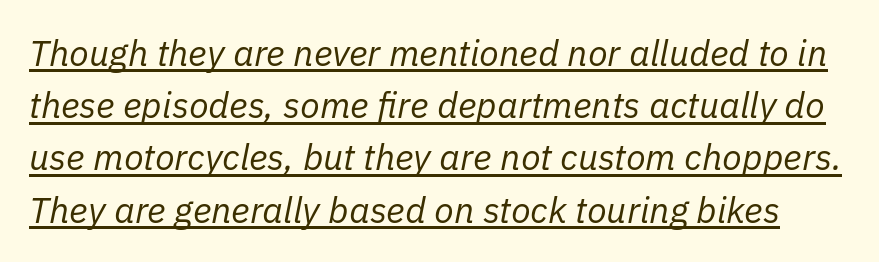
{"italic": "yes", "lean": "right", "slant_degrees": 11, "bold": "no", "weight": "regular", "width": "normal", "stroke_contrast": "low", "x_height": "medium", "monospaced": "no", "underline": "yes", "line_spacing": "normal", "line_spacing_ratio": 1.45, "letter_spacing": "normal", "letter_spacing_em": 0.0, "glyph_px": 36}
